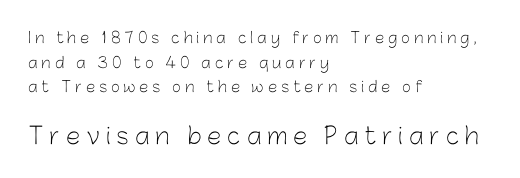
The area under the type is left untouched. The tracking jumps out immediately: characters are airy and widely separated. Heft: none added — not bold. The space between consecutive lines is moderate.
